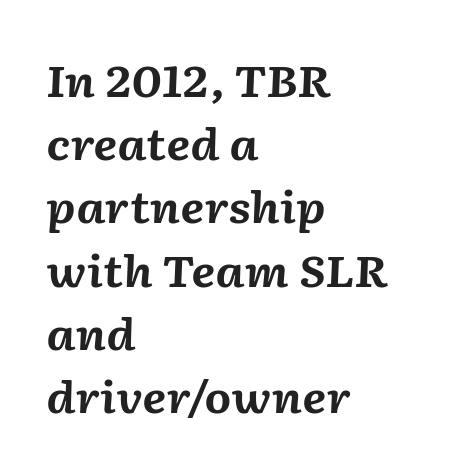
Observe the ordinary spacing: letters are neighbours, not strangers. The rendering applies a slant to the glyphs. Glance below the letters and you will spot only blank space. A student would call this left alignment; a typographer would say flush left, rag right.
